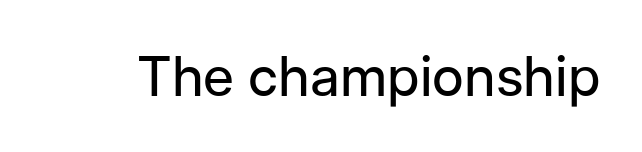
Q: Is the text bold? A: No.
Q: Is the text italic (slanted)? A: No, it is upright.
Q: Is the typeface a serif or a sans-serif typeface? A: Sans-serif.
Q: Is the text underlined? A: No.
Q: Is the spacing between letters normal or unusually wide? A: Normal.
Q: Width (condensed, normal, or wide)? A: Normal.
Q: Stroke contrast? A: Low.
Q: x-height? A: Medium.
Q: Monospaced? A: No.
